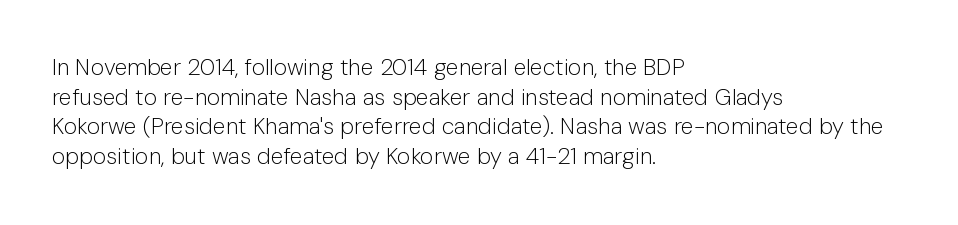
Q: Is the text bold? A: No.
Q: Is the text italic (slanted)? A: No, it is upright.
Q: Is the text underlined? A: No.
Q: How is the paragraph aligned? A: Left-aligned.
Q: Is the spacing between letters normal or unusually wide? A: Normal.
Q: Is the spacing between lines tight, normal or loose? A: Normal.
